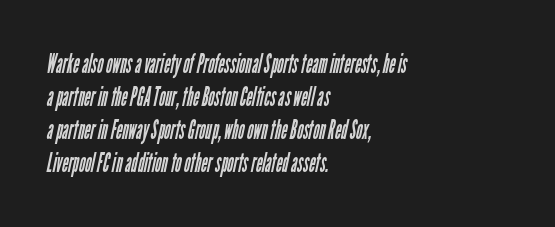
Q: Is the text bold? A: No.
Q: Is the text underlined? A: No.
Q: How is the paragraph aligned? A: Left-aligned.
Q: Is the spacing between letters normal or unusually wide? A: Normal.
